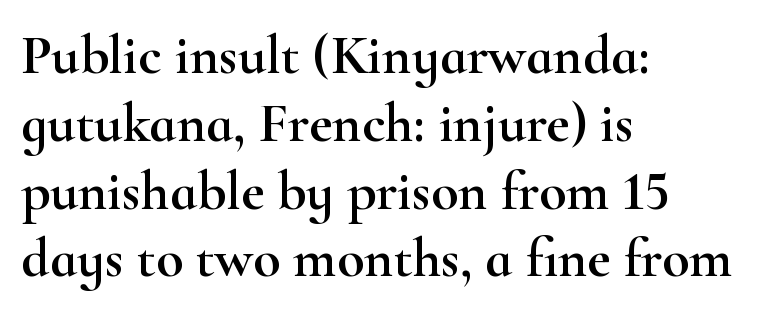
Q: Is the text italic (slanted)? A: No, it is upright.
Q: Is the typeface a serif or a sans-serif typeface? A: Serif.
Q: Is the text underlined? A: No.
Q: How is the paragraph aligned? A: Left-aligned.
Q: Is the spacing between letters normal or unusually wide? A: Normal.
Q: Width (condensed, normal, or wide)? A: Wide.
Q: Stroke contrast? A: High.
Q: x-height? A: Small.
Q: Monospaced? A: No.
